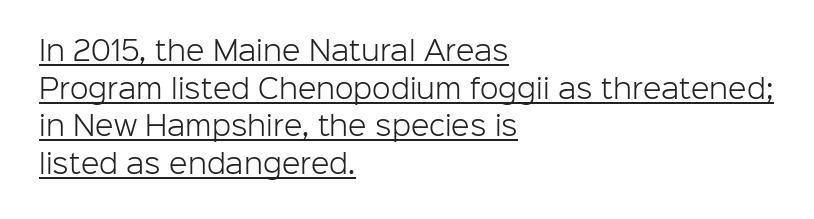
Does extra space separate the letters? No, they use regular spacing. Posture: vertical. The paragraph has a hard left edge and a soft right edge. Each line of the rendering has a horizontal stroke beneath the glyphs. Compared with a typical body face, this is equally light or lighter still. The space between consecutive lines is moderate.
